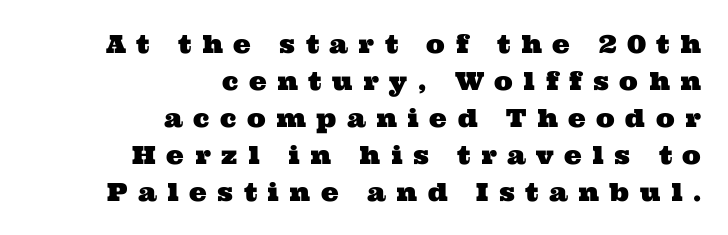
{"underline": "no", "align": "right", "line_spacing": "normal", "line_spacing_ratio": 1.48, "letter_spacing": "wide", "letter_spacing_em": 0.42, "glyph_px": 25}
